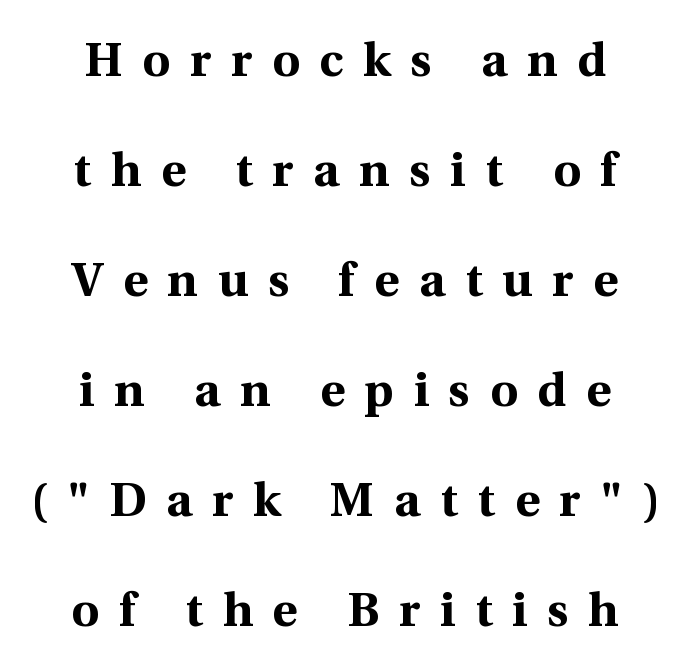
The image shows 48 px bold serif type, upright; set centered, loose line spacing (2.29x), unusually wide letter spacing (+0.41 em), not underlined; a medium x-height.
